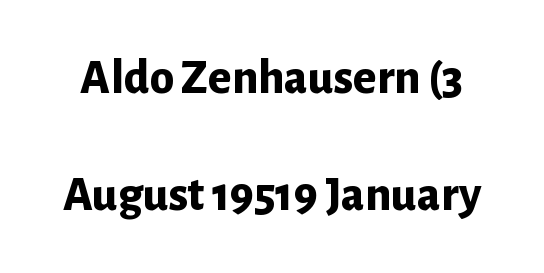
The image shows 49 px bold sans-serif type, upright; set loose line spacing (2.38x), normal letter spacing, not underlined; low stroke contrast and a medium x-height.
